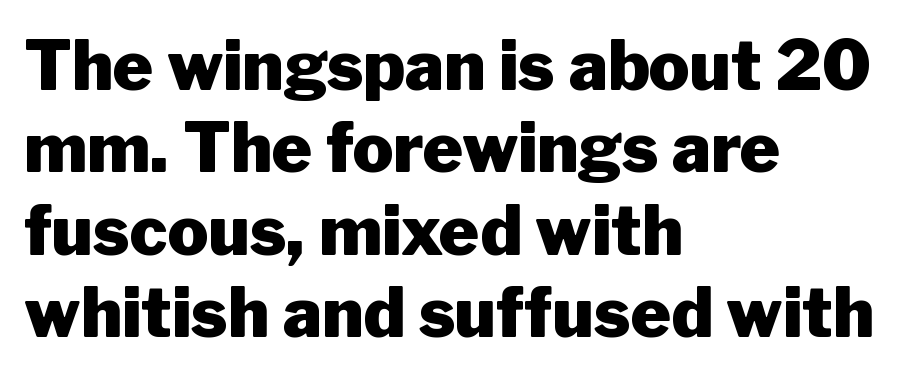
{"serif": "no", "italic": "no", "bold": "yes", "weight": "heavy", "width": "normal", "stroke_contrast": "low", "x_height": "medium", "monospaced": "no", "underline": "no", "align": "left", "line_spacing_ratio": 1.21, "letter_spacing": "normal", "letter_spacing_em": 0.0, "glyph_px": 68}
